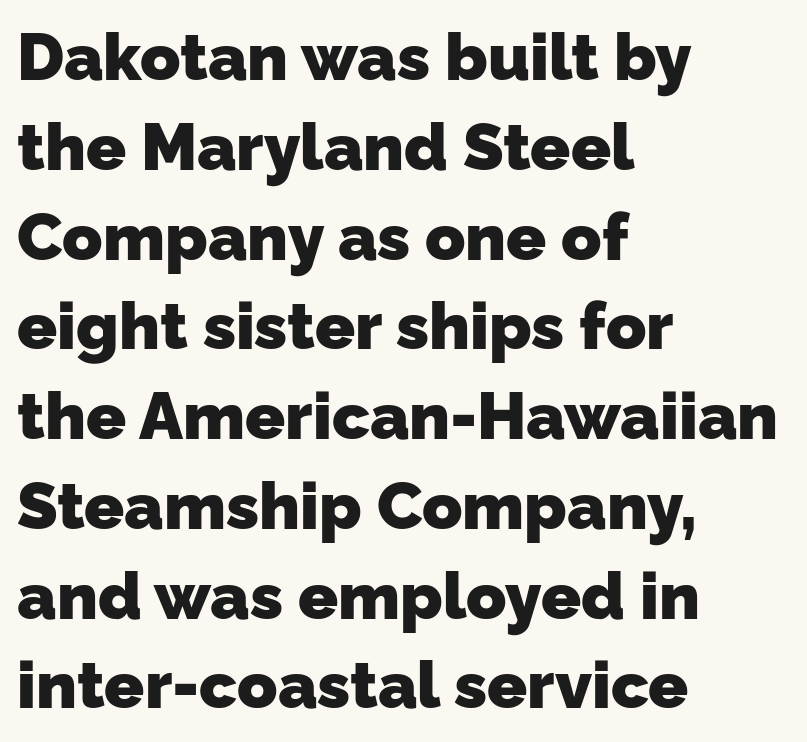
These lines are rendered in a variable-pitch font. A typesetter would call this zero additional tracking. Has an underline been added? It has not. The letters carry no serifs — their stems end cleanly without finishing strokes. The glyphs have the mass of a bold cut. Baseline-to-baseline distance is the conventional proportion of letter height.
